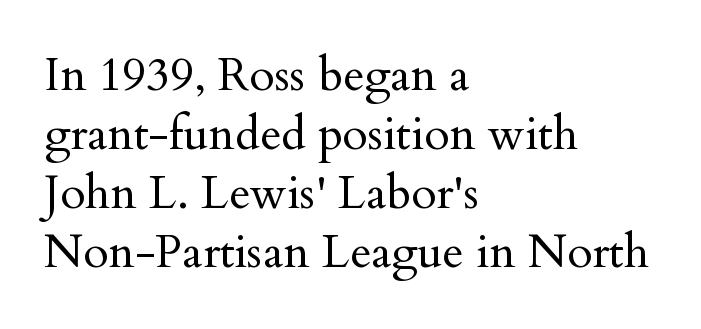
Q: Is the text bold? A: No.
Q: Is the text italic (slanted)? A: No, it is upright.
Q: Is the typeface a serif or a sans-serif typeface? A: Serif.
Q: Is the text underlined? A: No.
Q: How is the paragraph aligned? A: Left-aligned.
Q: Is the spacing between letters normal or unusually wide? A: Normal.
Q: Is the spacing between lines tight, normal or loose? A: Normal.
Q: Width (condensed, normal, or wide)? A: Normal.
Q: Stroke contrast? A: Medium.
Q: x-height? A: Small.
Q: Monospaced? A: No.
